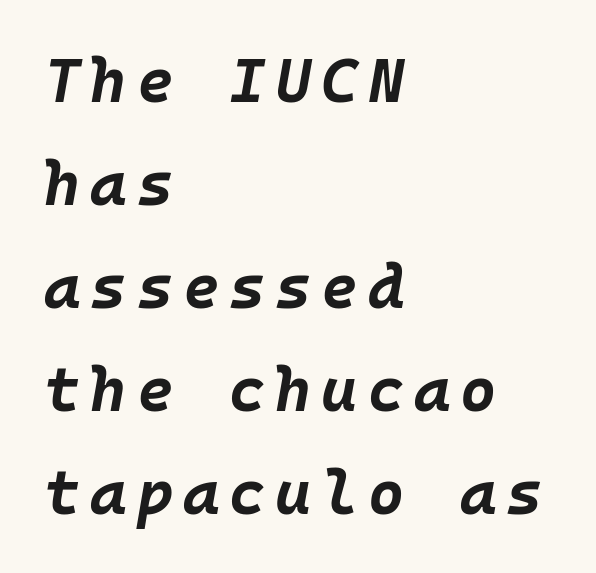
{"italic": "yes", "lean": "right", "slant_degrees": 10, "bold": "yes", "weight": "bold", "width": "normal", "stroke_contrast": "low", "x_height": "large", "monospaced": "yes", "underline": "no", "align": "left", "line_spacing": "normal", "line_spacing_ratio": 1.66, "glyph_px": 62}
